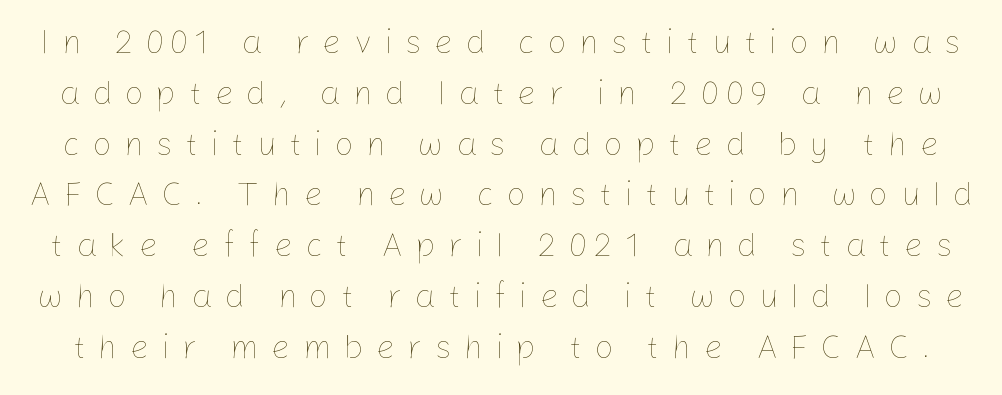
Q: Is the text bold? A: No.
Q: Is the text italic (slanted)? A: No, it is upright.
Q: Is the text underlined? A: No.
Q: Is the spacing between letters normal or unusually wide? A: Unusually wide.
Q: Is the spacing between lines tight, normal or loose? A: Normal.
Q: Width (condensed, normal, or wide)? A: Normal.
Q: Stroke contrast? A: Low.
Q: x-height? A: Medium.
Q: Monospaced? A: No.
